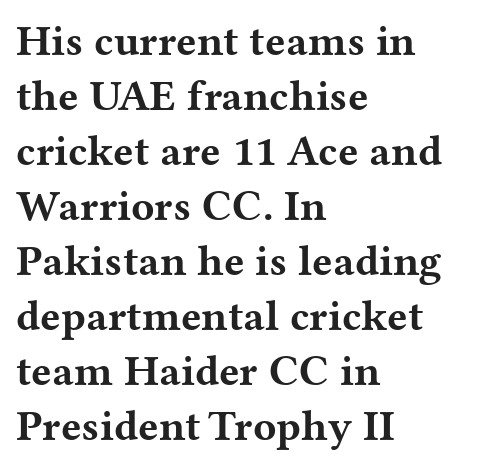
The image shows 43 px bold, wide serif type, upright; set left-aligned, normal line spacing (1.28x), normal letter spacing, not underlined; medium stroke contrast and a medium x-height.
